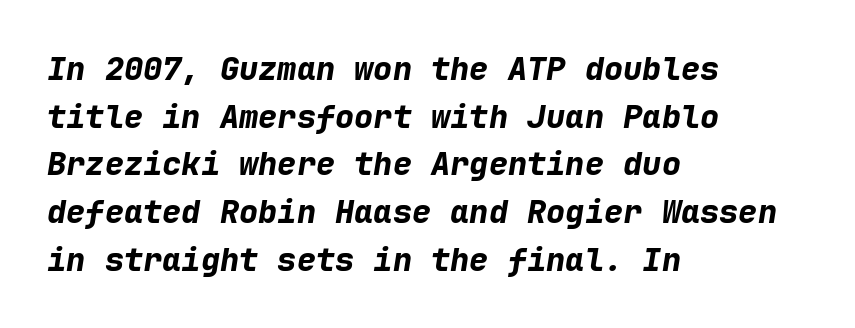
Q: Is the text bold? A: Yes.
Q: Is the text italic (slanted)? A: Yes, it leans right by about 9 degrees.
Q: Is the text underlined? A: No.
Q: How is the paragraph aligned? A: Left-aligned.
Q: Is the spacing between letters normal or unusually wide? A: Normal.
Q: Is the spacing between lines tight, normal or loose? A: Normal.
Q: Width (condensed, normal, or wide)? A: Normal.
Q: Stroke contrast? A: Low.
Q: x-height? A: Medium.
Q: Monospaced? A: Yes.
